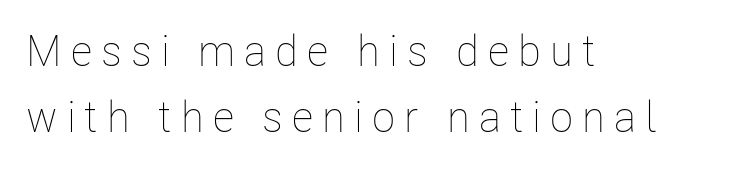
{"italic": "no", "bold": "no", "weight": "thin", "width": "condensed", "stroke_contrast": "low", "x_height": "medium", "monospaced": "no", "underline": "no", "align": "left", "line_spacing": "normal", "line_spacing_ratio": 1.54, "letter_spacing": "wide", "letter_spacing_em": 0.21, "glyph_px": 43}
